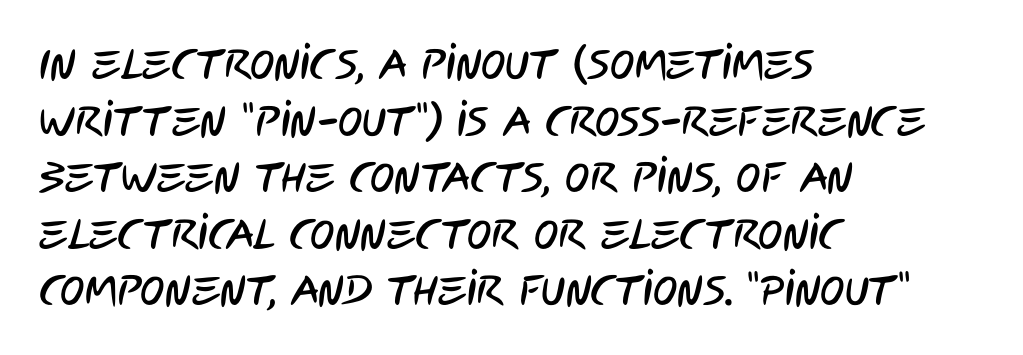
The letters advance in unequal steps, a hallmark of proportional type. The block of text has a typical density, with ordinary space between rows. Observe the ordinary spacing: letters are neighbours, not strangers. Check the space under the baseline: it is left empty.
